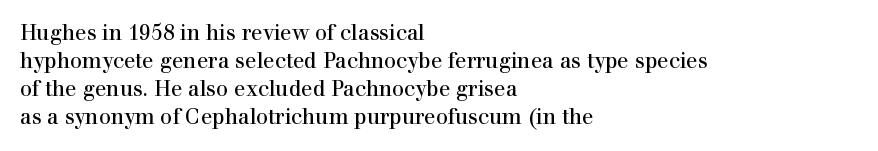
{"italic": "no", "underline": "no", "align": "left", "line_spacing": "normal", "line_spacing_ratio": 1.34, "letter_spacing": "normal", "letter_spacing_em": 0.0, "glyph_px": 21}
